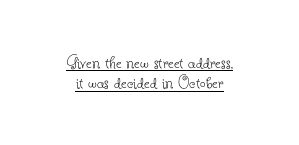
{"italic": "no", "bold": "no", "underline": "yes", "align": "center", "line_spacing": "tight", "line_spacing_ratio": 1.02, "letter_spacing": "normal", "letter_spacing_em": 0.0, "glyph_px": 20}
